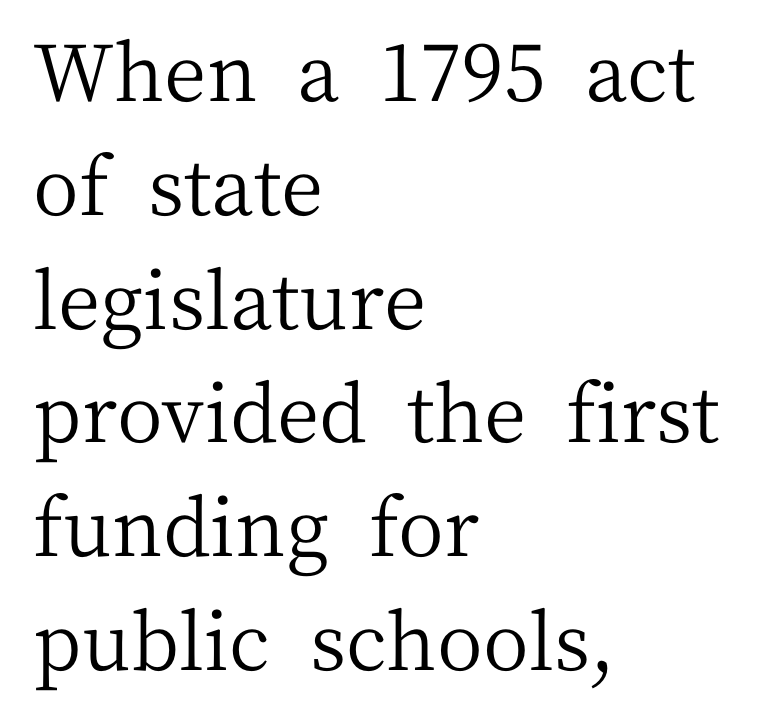
A typesetter would call this leading conventional body-copy spacing. The typeface chosen for these lines features serifs. Lines of text with bare space underneath. All the whitespace from short lines collects on the right.
